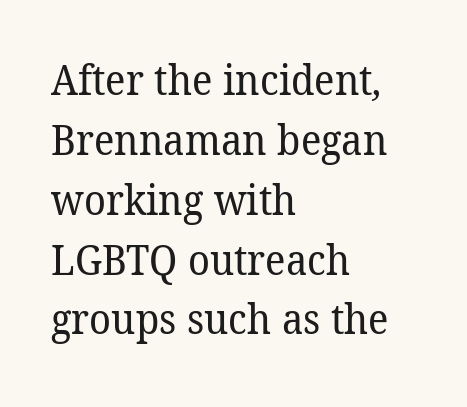
{"serif": "yes", "bold": "no", "weight": "regular", "width": "normal", "stroke_contrast": "low", "x_height": "medium", "monospaced": "no", "underline": "no", "align": "left", "line_spacing": "normal", "line_spacing_ratio": 1.46, "letter_spacing": "normal", "letter_spacing_em": 0.0, "glyph_px": 41}
